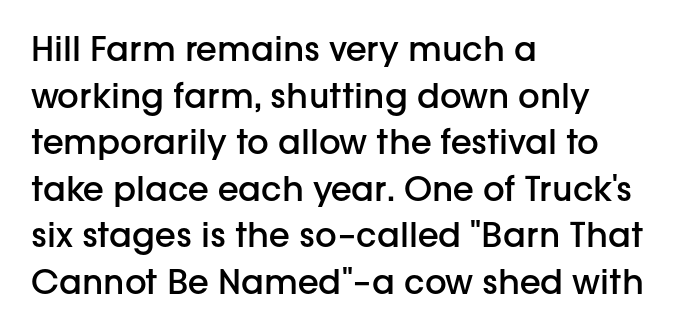
The image shows 34 px semibold sans-serif type, upright; set left-aligned, normal line spacing (1.37x), normal letter spacing, not underlined; low stroke contrast and a medium x-height.
